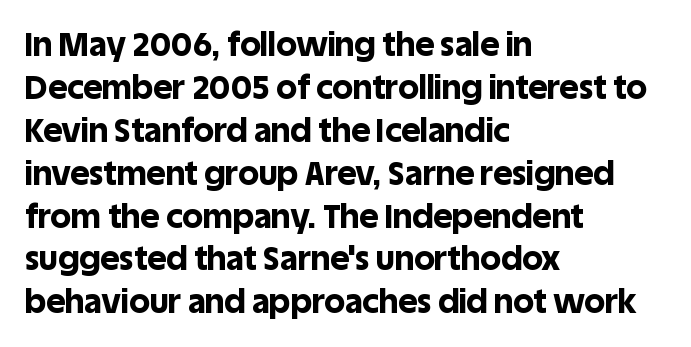
A typesetter would call this proportional, since set widths differ per character. Summary of vertical rhythm: regular, with standard interline spacing. The typesetting leans heavy: a genuine bold. This sample uses plain, unmodified letter spacing. Serifs: no, the terminals of the letterforms are clean.
